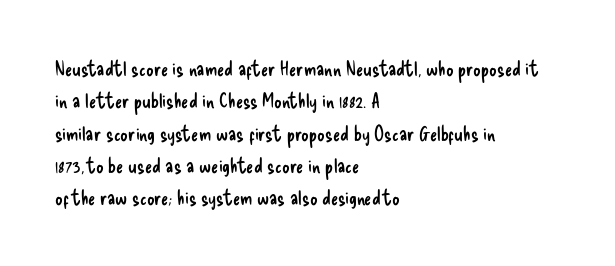
The image shows 21 px text type, upright; set left-aligned, normal line spacing (1.54x), normal letter spacing, not underlined.
